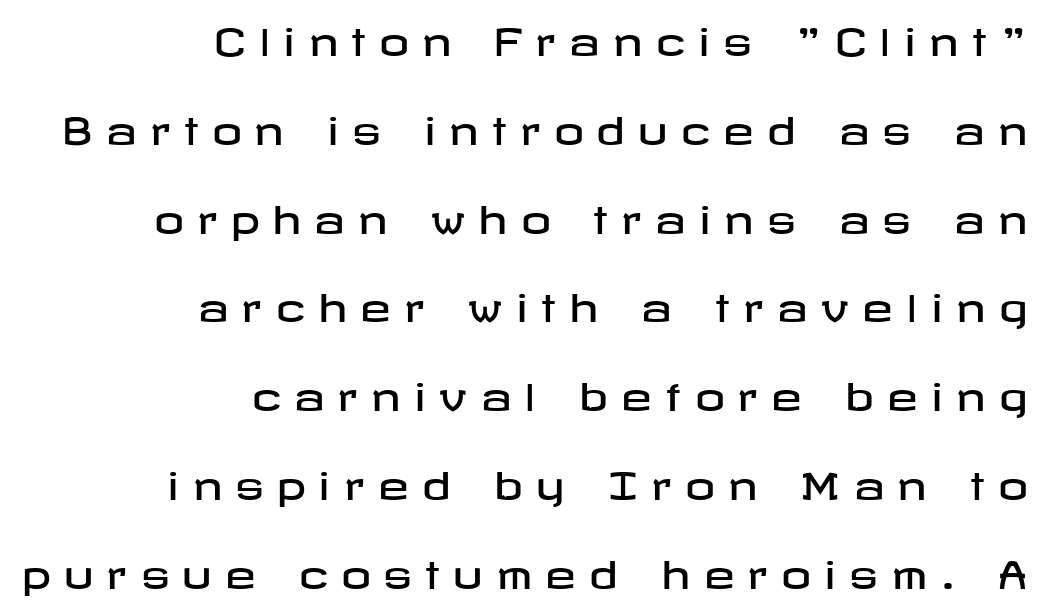
The image shows 37 px wide sans-serif type, upright; set right-aligned, loose line spacing (2.4x), unusually wide letter spacing (+0.36 em), not underlined; low stroke contrast and a medium x-height.
